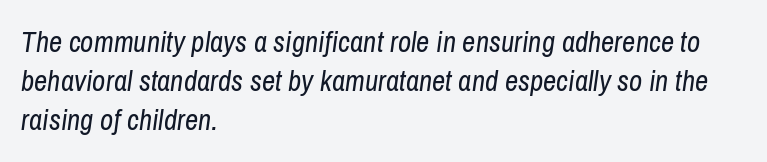
The image shows 29 px regular-weight, condensed type, italic (leaning right); set left-aligned, normal line spacing (1.35x), normal letter spacing, not underlined; low stroke contrast and a medium x-height.
